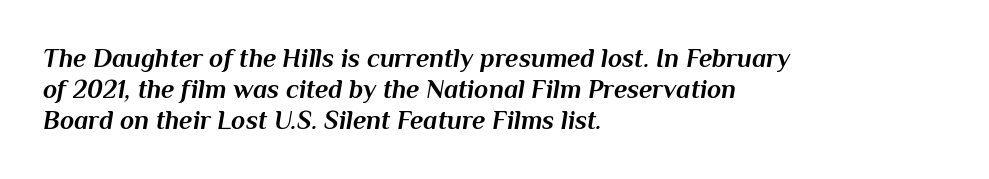
The image shows 26 px bold type, italic (leaning right); set left-aligned, line spacing 1.2x, normal letter spacing, not underlined.
